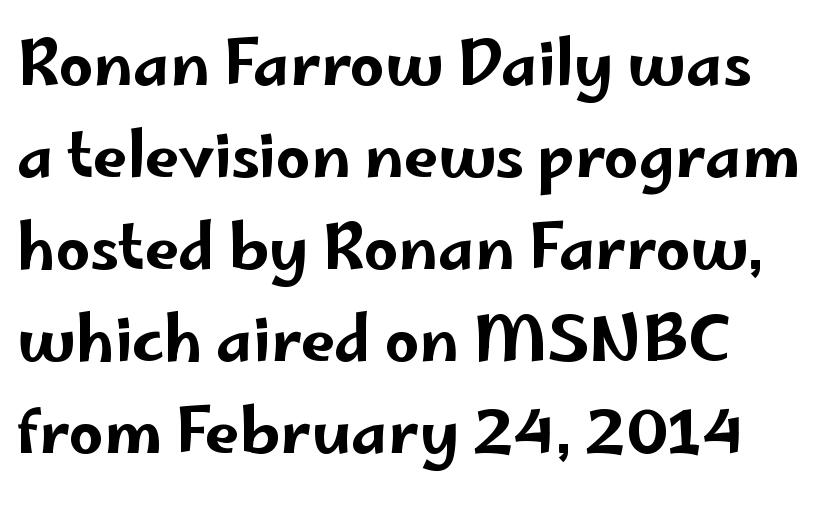
{"serif": "no", "italic": "no", "width": "wide", "stroke_contrast": "low", "x_height": "small", "monospaced": "no", "underline": "no", "line_spacing": "normal", "line_spacing_ratio": 1.51, "letter_spacing": "normal", "letter_spacing_em": 0.0, "glyph_px": 61}
